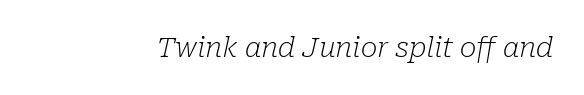
The image shows 28 px light serif type, italic (leaning right); set normal letter spacing, not underlined; low stroke contrast and a medium x-height.
